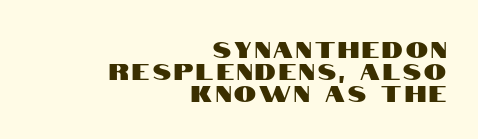
{"italic": "no", "underline": "no", "align": "right", "line_spacing": "tight", "line_spacing_ratio": 1.01, "glyph_px": 22}
